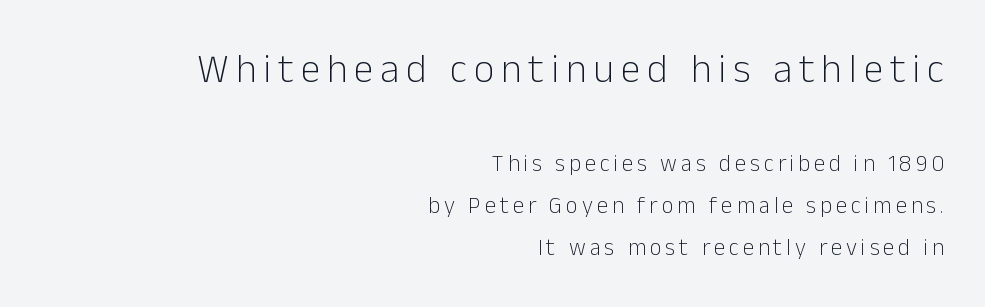
{"serif": "no", "italic": "no", "bold": "no", "weight": "light", "width": "normal", "stroke_contrast": "low", "x_height": "medium", "monospaced": "no", "underline": "no", "align": "right", "line_spacing_ratio": 1.84, "larger_block": "first", "size_ratio": 1.74, "glyph_px": 40}
